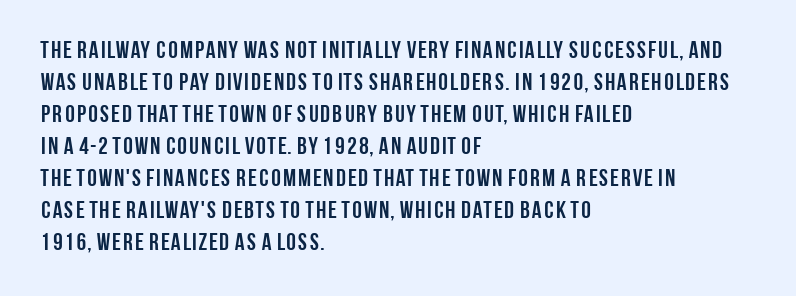
{"italic": "no", "bold": "yes", "underline": "no", "align": "left", "line_spacing": "normal", "line_spacing_ratio": 1.33, "letter_spacing": "normal", "letter_spacing_em": 0.0, "glyph_px": 24}
